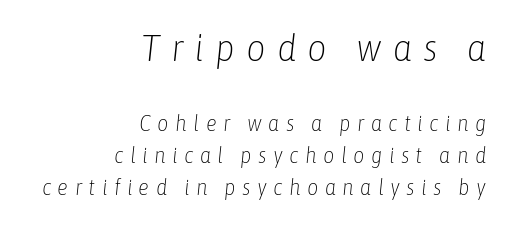
Q: Is the text bold? A: No.
Q: Is the text italic (slanted)? A: Yes, it leans right by about 6 degrees.
Q: Is the text underlined? A: No.
Q: How is the paragraph aligned? A: Right-aligned.
Q: Is the spacing between letters normal or unusually wide? A: Unusually wide.
Q: Is the spacing between lines tight, normal or loose? A: Normal.
Q: Which block of text is set in a larger size, the first (top) or the second (bottom)? A: The first (top) one.
Q: Width (condensed, normal, or wide)? A: Condensed.
Q: Stroke contrast? A: Low.
Q: x-height? A: Medium.
Q: Monospaced? A: No.
